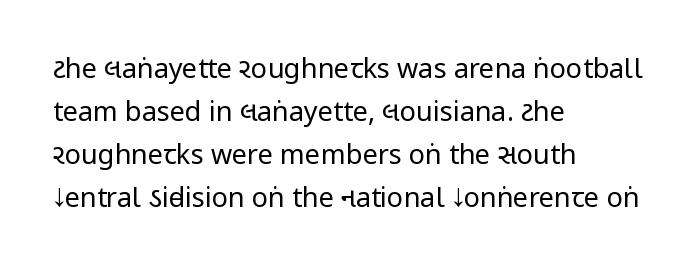
The image shows 27 px text type, upright; set left-aligned, normal line spacing (1.59x), normal letter spacing, not underlined.
